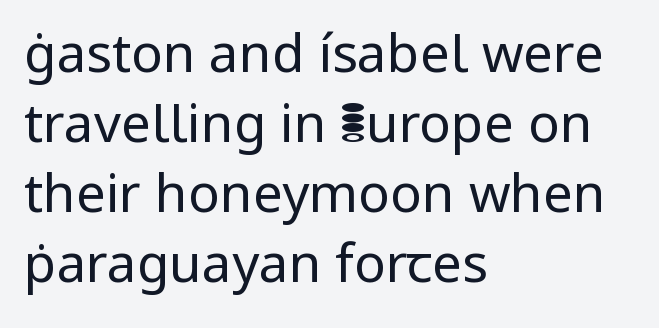
{"serif": "no", "italic": "no", "bold": "no", "weight": "regular", "width": "normal", "stroke_contrast": "low", "x_height": "medium", "monospaced": "no", "underline": "no", "align": "left", "line_spacing": "normal", "line_spacing_ratio": 1.32, "letter_spacing": "normal", "letter_spacing_em": 0.0, "glyph_px": 53}
